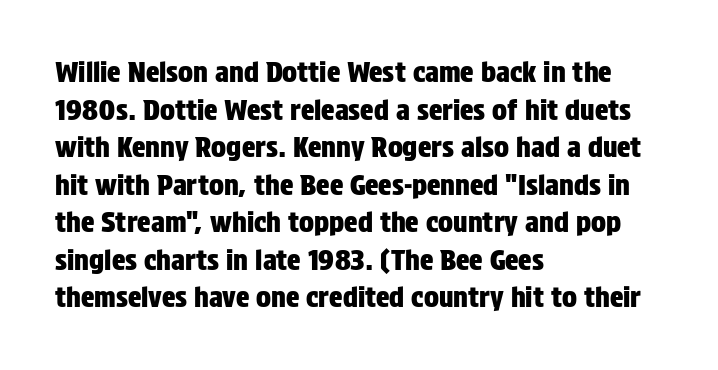
Leading: standard. Tall strokes in this sample are plumb rather than angled. The passage shown is typed in a proportional face where columns would drift. The typeface chosen for these lines omits serifs. Is the block centered? No — it sits flush against the left margin. No word sits above an underline.
